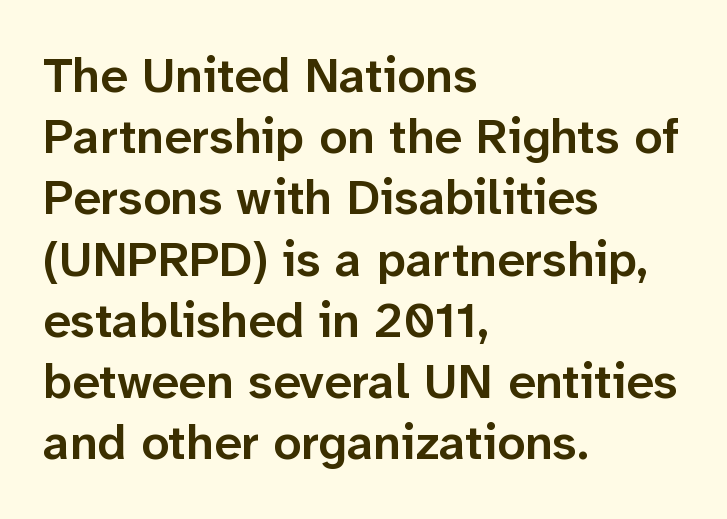
{"serif": "no", "italic": "no", "bold": "semi", "weight": "semibold", "width": "normal", "stroke_contrast": "low", "x_height": "medium", "monospaced": "no", "underline": "no", "align": "left", "line_spacing": "normal", "line_spacing_ratio": 1.25, "letter_spacing": "normal", "letter_spacing_em": 0.0, "glyph_px": 49}
